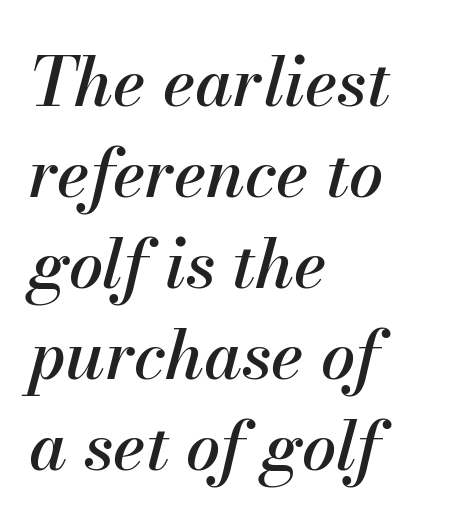
The image shows 68 px text type, italic (leaning right); set left-aligned, normal line spacing (1.34x), normal letter spacing, not underlined; medium stroke contrast and a small x-height.
